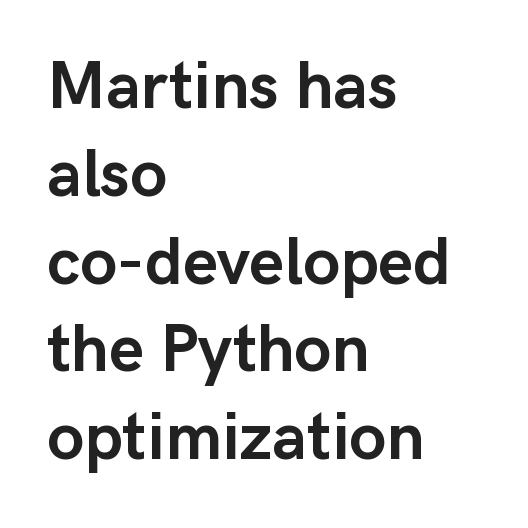
Q: Is the text bold? A: Yes.
Q: Is the text italic (slanted)? A: No, it is upright.
Q: Is the typeface a serif or a sans-serif typeface? A: Sans-serif.
Q: Is the text underlined? A: No.
Q: How is the paragraph aligned? A: Left-aligned.
Q: Is the spacing between letters normal or unusually wide? A: Normal.
Q: Is the spacing between lines tight, normal or loose? A: Normal.
Q: Width (condensed, normal, or wide)? A: Normal.
Q: Stroke contrast? A: Low.
Q: x-height? A: Medium.
Q: Monospaced? A: No.
